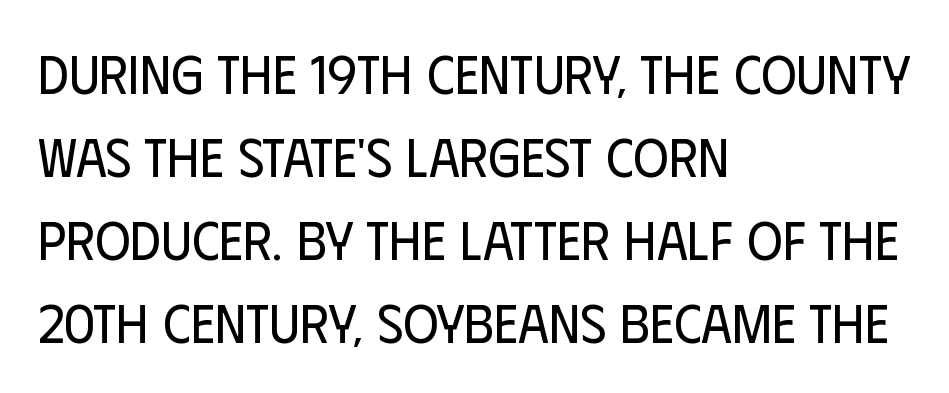
Weight: in the light-to-regular range. Characters follow at the spacing the type designer built in. Anything drawn beneath the words? Only blank space. Horizontally, the lines are justified to the leading edge only. Whoever set this chose a conventional vertical rhythm. The characters display no serif detailing; their extremities are plain.
